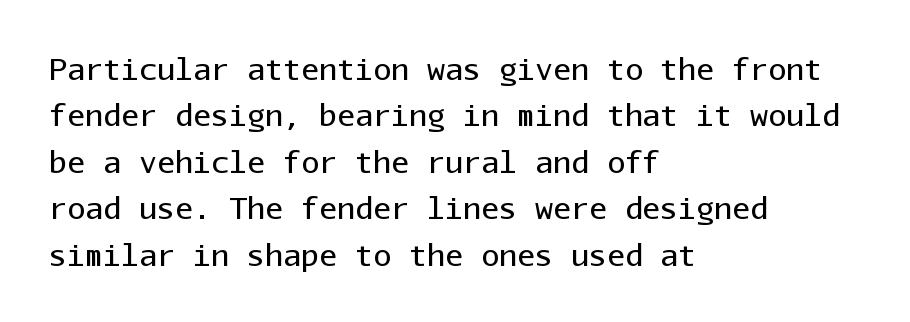
Q: Is the text bold? A: No.
Q: Is the text italic (slanted)? A: No, it is upright.
Q: Is the typeface a serif or a sans-serif typeface? A: Sans-serif.
Q: Is the text underlined? A: No.
Q: How is the paragraph aligned? A: Left-aligned.
Q: Is the spacing between letters normal or unusually wide? A: Normal.
Q: Is the spacing between lines tight, normal or loose? A: Normal.
Q: Width (condensed, normal, or wide)? A: Normal.
Q: Stroke contrast? A: Low.
Q: x-height? A: Medium.
Q: Monospaced? A: Yes.
